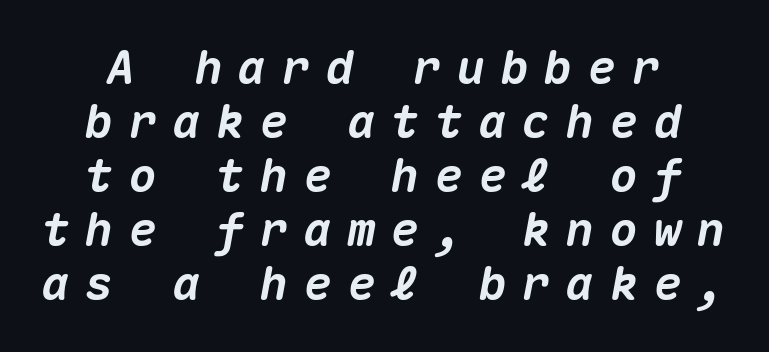
Clear beneath every line of the passage. This sample uses expanded letter spacing, leaving extra air between glyphs. If you measured baseline to baseline, you'd find a short distance. An italicized treatment has been applied to the whole sample. Students, this is bold: see how much ink each stroke carries.
